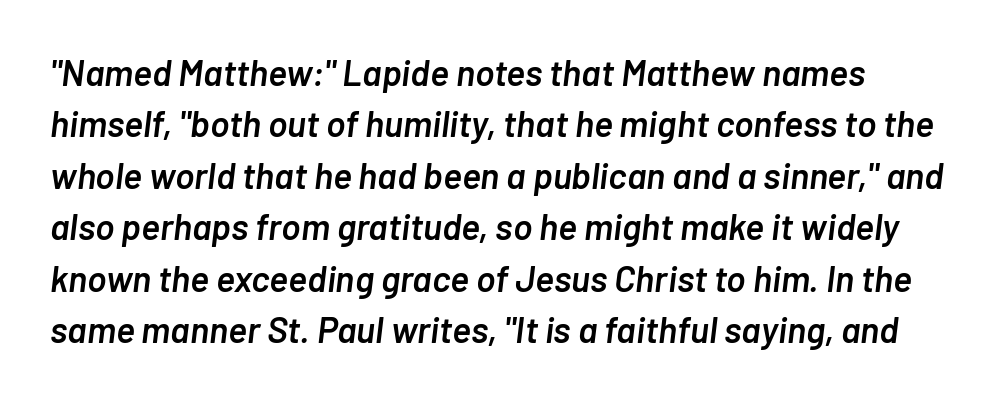
The image shows 36 px semibold type, italic (leaning right); set left-aligned, normal line spacing (1.43x), normal letter spacing, not underlined; low stroke contrast and a medium x-height.
